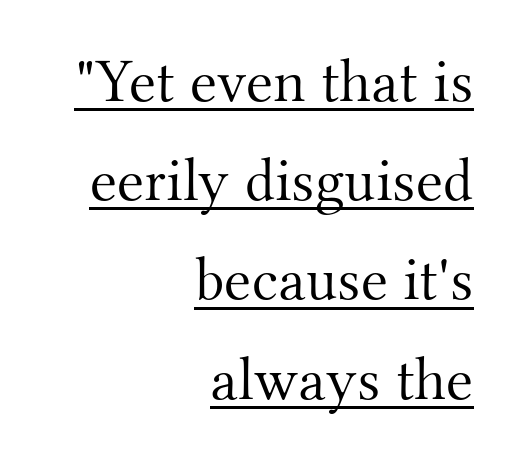
You can tell it's not italic because the verticals are truly vertical. The glyphs are accompanied by a horizontal stroke just below them. Tracking here is standard; glyphs follow each other at the usual distance. Leading matches the norm, producing a regular column. Reading down the block, your eye finds every line finishing at a fixed right position.
